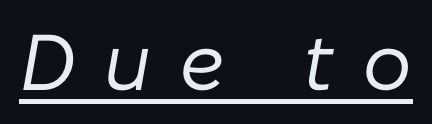
The image shows 79 px regular-weight type, italic (leaning right); set unusually wide letter spacing (+0.35 em), underlined; low stroke contrast and a medium x-height.
